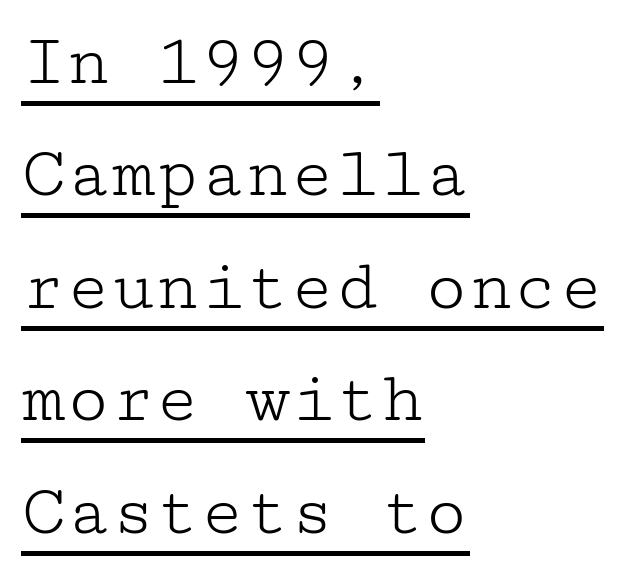
The line texture is even and compact thanks to regular tracking. Casual observation: everything's shoved over to the left. The face looks like a standard text weight, possibly lighter. The words here are underlined. A serif font was chosen for this passage.
